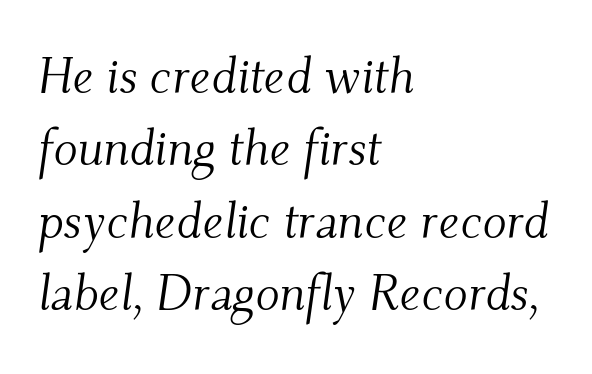
The image shows 50 px light serif type, italic (leaning right); set left-aligned, normal line spacing (1.45x), normal letter spacing, not underlined; medium stroke contrast and a small x-height.
